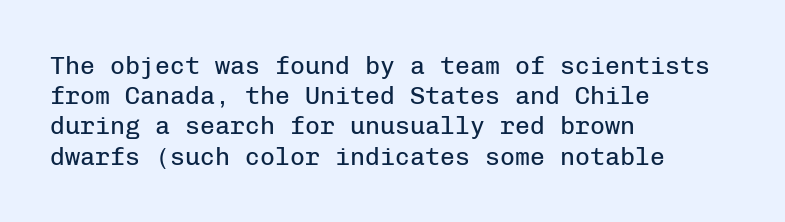
In terms of posture, this sample is upright. The rendering keeps characters at their native spacing. Caption: face not bold, strokes unweighted. The string is rendered with underlining switched off. Horizontal alignment here is leftward, the default for most running prose.
